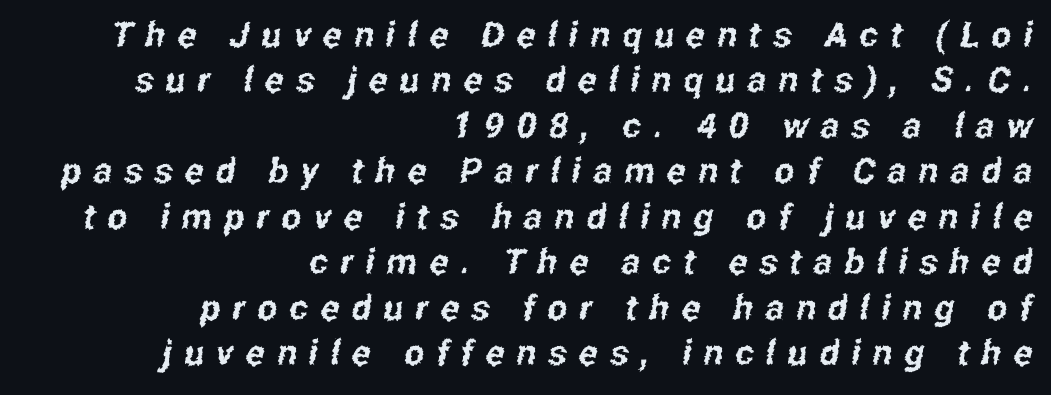
Typographically, this falls in the sans-serif category. The line texture is sparse and dotted thanks to wide tracking. Line endings align vertically; line beginnings do not. These lines are rendered in a variable-pitch font. If you measured baseline to baseline, you'd find a middling distance.
